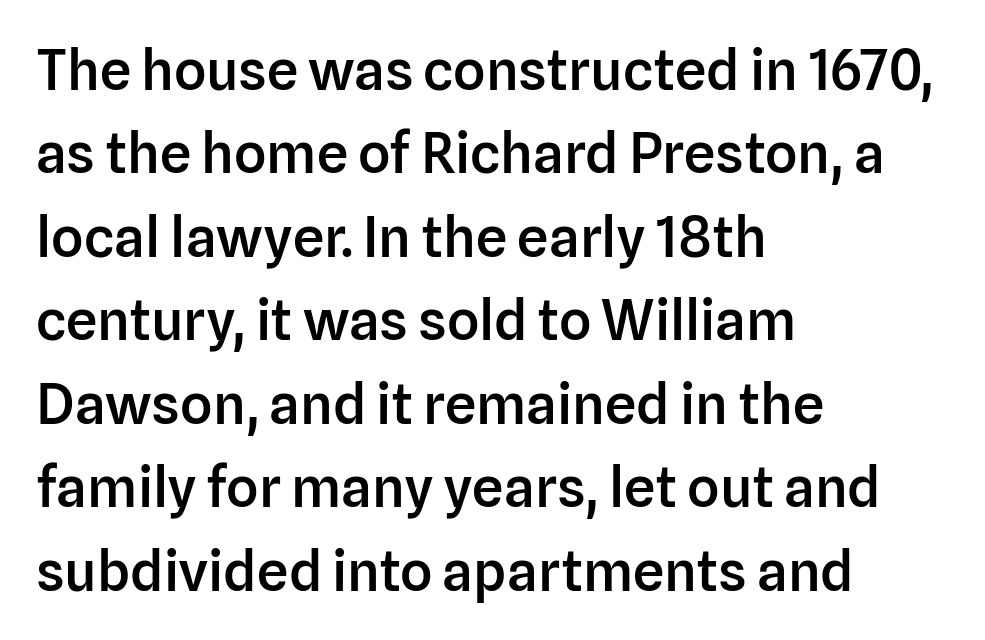
The image shows 56 px semibold sans-serif type, upright; set left-aligned, normal line spacing (1.49x), normal letter spacing, not underlined; low stroke contrast and a medium x-height.
